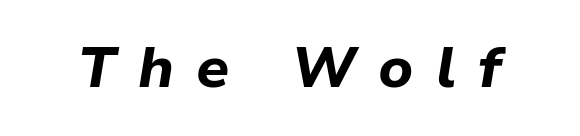
Q: Is the text bold? A: Yes.
Q: Is the text italic (slanted)? A: Yes, it leans right by about 9 degrees.
Q: Is the text underlined? A: No.
Q: Is the spacing between letters normal or unusually wide? A: Unusually wide.
Q: Width (condensed, normal, or wide)? A: Normal.
Q: Stroke contrast? A: Low.
Q: x-height? A: Medium.
Q: Monospaced? A: No.
